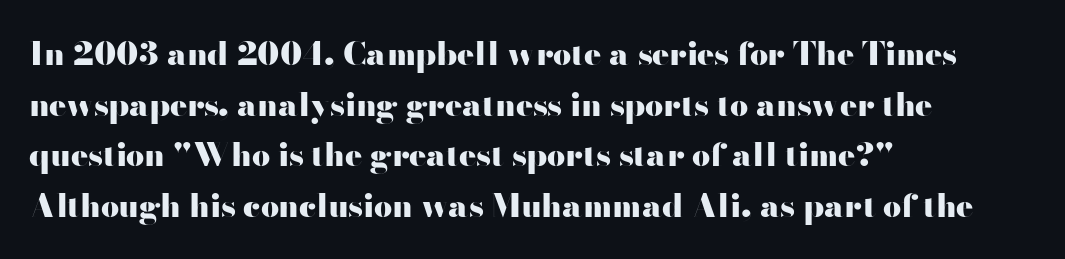
{"serif": "no", "italic": "no", "bold": "yes", "weight": "heavy", "width": "wide", "stroke_contrast": "high", "x_height": "small", "monospaced": "no", "underline": "no", "align": "left", "line_spacing": "normal", "line_spacing_ratio": 1.58, "letter_spacing": "normal", "letter_spacing_em": 0.0, "glyph_px": 32}
